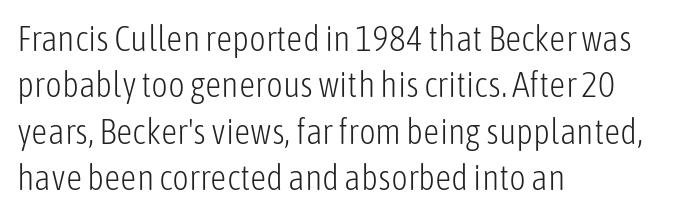
Q: Is the text bold? A: No.
Q: Is the text italic (slanted)? A: No, it is upright.
Q: Is the typeface a serif or a sans-serif typeface? A: Sans-serif.
Q: Is the text underlined? A: No.
Q: How is the paragraph aligned? A: Left-aligned.
Q: Is the spacing between letters normal or unusually wide? A: Normal.
Q: Is the spacing between lines tight, normal or loose? A: Normal.
Q: Width (condensed, normal, or wide)? A: Condensed.
Q: Stroke contrast? A: Low.
Q: x-height? A: Medium.
Q: Monospaced? A: No.
